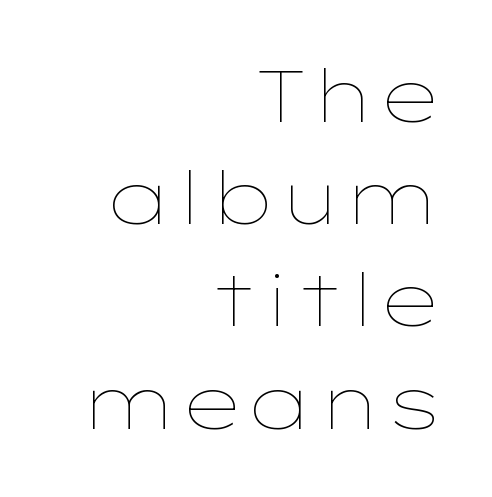
{"italic": "no", "bold": "no", "weight": "thin", "width": "wide", "stroke_contrast": "low", "x_height": "medium", "monospaced": "no", "underline": "no", "align": "right", "line_spacing": "normal", "line_spacing_ratio": 1.4, "letter_spacing": "normal", "letter_spacing_em": 0.0, "glyph_px": 73}
